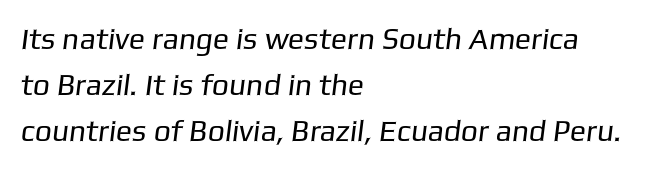
Q: Is the text bold? A: No.
Q: Is the typeface a serif or a sans-serif typeface? A: Sans-serif.
Q: Is the text underlined? A: No.
Q: How is the paragraph aligned? A: Left-aligned.
Q: Is the spacing between letters normal or unusually wide? A: Normal.
Q: Is the spacing between lines tight, normal or loose? A: Normal.
Q: Width (condensed, normal, or wide)? A: Normal.
Q: Stroke contrast? A: Low.
Q: x-height? A: Medium.
Q: Monospaced? A: No.
